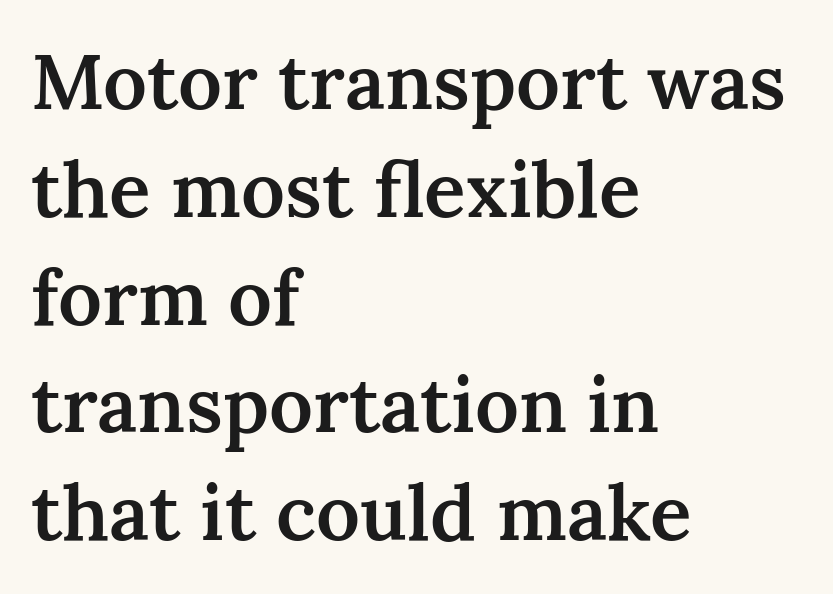
The image shows 77 px semibold serif type, upright; set left-aligned, normal line spacing (1.4x), normal letter spacing, not underlined; medium stroke contrast and a medium x-height.
